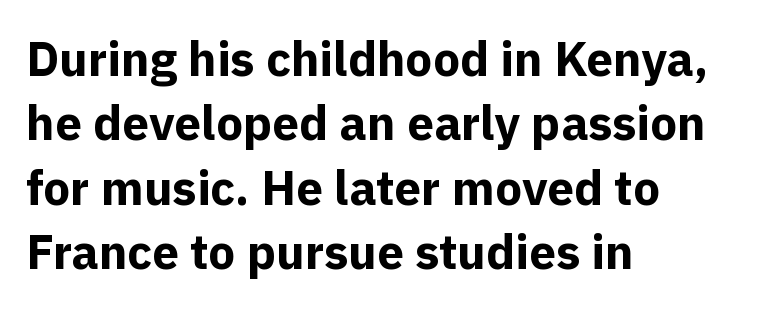
{"serif": "no", "italic": "no", "bold": "yes", "weight": "bold", "width": "normal", "x_height": "medium", "monospaced": "no", "underline": "no", "align": "left", "line_spacing": "normal", "line_spacing_ratio": 1.34, "letter_spacing": "normal", "letter_spacing_em": 0.0, "glyph_px": 48}
